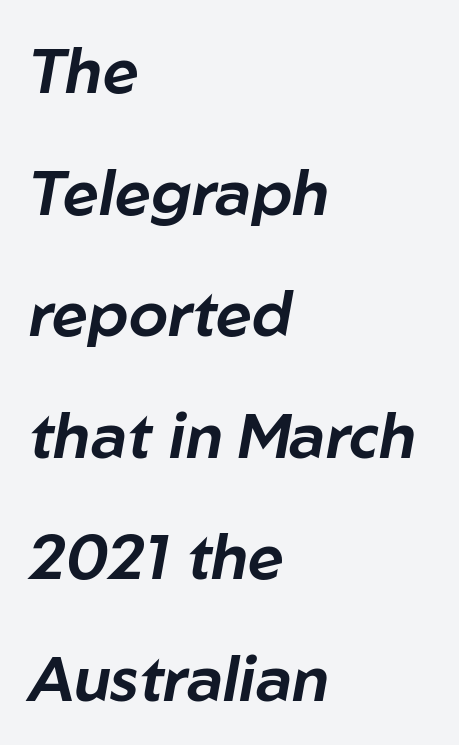
{"italic": "yes", "lean": "right", "slant_degrees": 10, "width": "normal", "stroke_contrast": "low", "x_height": "medium", "monospaced": "no", "underline": "no", "align": "left", "line_spacing": "loose", "line_spacing_ratio": 1.93, "letter_spacing": "normal", "letter_spacing_em": 0.0, "glyph_px": 63}
